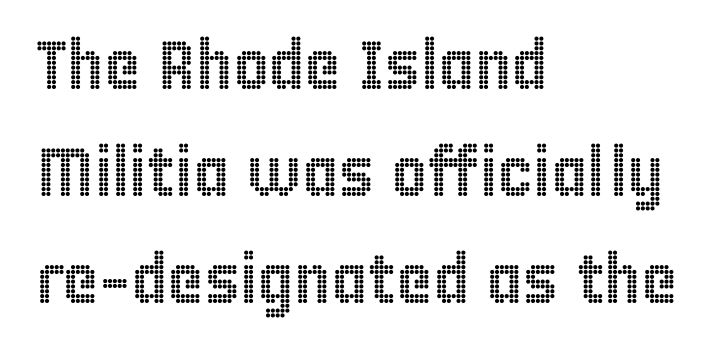
You could not count columns in this text — the font is proportionally spaced. There is no visible air inserted between adjacent glyphs. Designer's note — italics off, roman on. Regarding leading, the lines here are spaced in the standard way. The rag falls on the right side of this text block. Only glyphs here, with clear space below each row.
